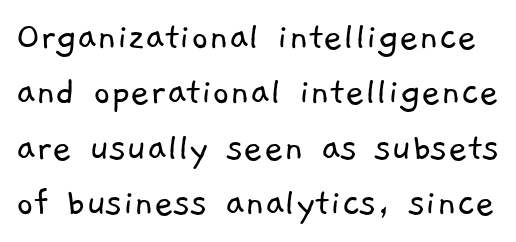
Q: Is the text bold? A: No.
Q: Is the typeface a serif or a sans-serif typeface? A: Sans-serif.
Q: Is the text underlined? A: No.
Q: Is the spacing between letters normal or unusually wide? A: Normal.
Q: Is the spacing between lines tight, normal or loose? A: Normal.
Q: Width (condensed, normal, or wide)? A: Normal.
Q: Stroke contrast? A: Low.
Q: x-height? A: Medium.
Q: Monospaced? A: No.
